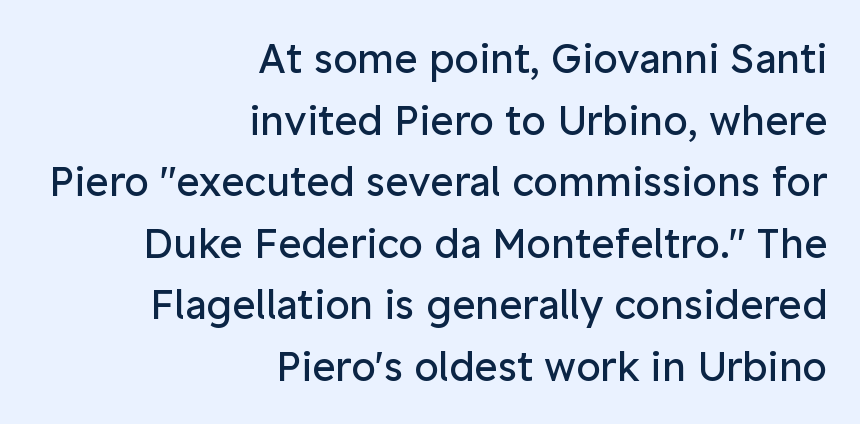
Q: Is the text bold? A: No.
Q: Is the text italic (slanted)? A: No, it is upright.
Q: Is the typeface a serif or a sans-serif typeface? A: Sans-serif.
Q: Is the text underlined? A: No.
Q: How is the paragraph aligned? A: Right-aligned.
Q: Is the spacing between letters normal or unusually wide? A: Normal.
Q: Is the spacing between lines tight, normal or loose? A: Normal.
Q: Width (condensed, normal, or wide)? A: Normal.
Q: Stroke contrast? A: Low.
Q: x-height? A: Medium.
Q: Monospaced? A: No.
